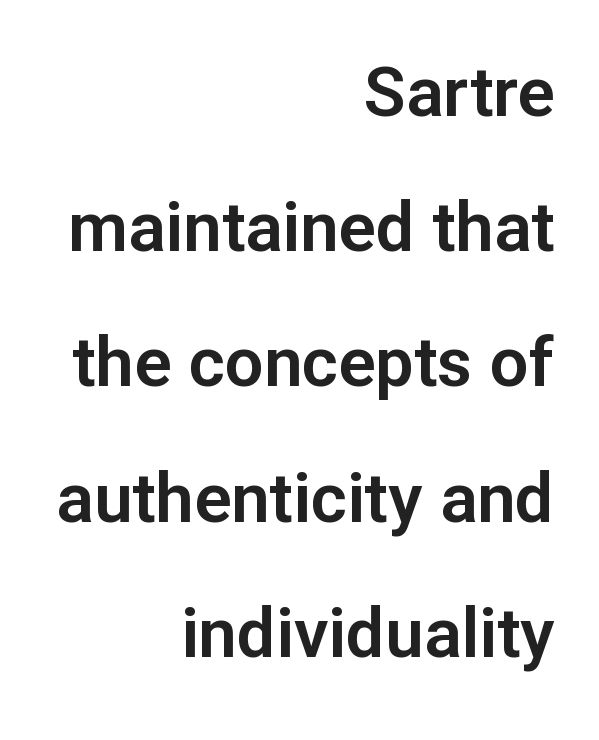
Q: Is the text italic (slanted)? A: No, it is upright.
Q: Is the typeface a serif or a sans-serif typeface? A: Sans-serif.
Q: Is the text underlined? A: No.
Q: How is the paragraph aligned? A: Right-aligned.
Q: Is the spacing between letters normal or unusually wide? A: Normal.
Q: Is the spacing between lines tight, normal or loose? A: Loose.
Q: Width (condensed, normal, or wide)? A: Normal.
Q: Stroke contrast? A: Low.
Q: x-height? A: Medium.
Q: Monospaced? A: No.
